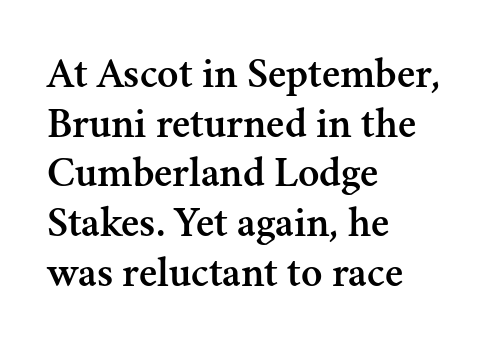
Q: Is the text italic (slanted)? A: No, it is upright.
Q: Is the typeface a serif or a sans-serif typeface? A: Serif.
Q: Is the text underlined? A: No.
Q: How is the paragraph aligned? A: Left-aligned.
Q: Is the spacing between letters normal or unusually wide? A: Normal.
Q: Is the spacing between lines tight, normal or loose? A: Tight.
Q: Width (condensed, normal, or wide)? A: Normal.
Q: Stroke contrast? A: Medium.
Q: x-height? A: Small.
Q: Monospaced? A: No.
